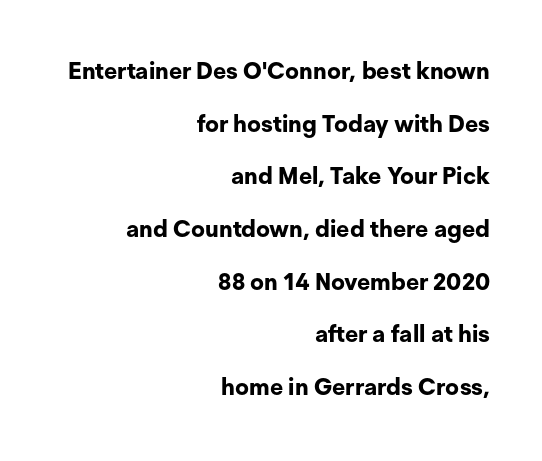
These lines carry a lot of weight — the face is fully bold. The lettering stays uniformly vertical, giving the passage a roman look. Spacing between characters is what you'd get straight out of the box. Compared with typical paragraphs, the rows here are farther apart. Descender tails drop into unmarked territory. Layout note: lines flush right.
